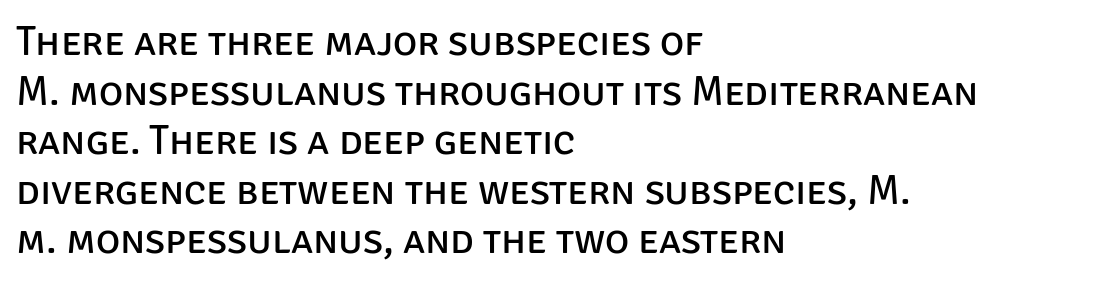
In terms of letterspacing, this is plain default setting. Casual observation: everything's shoved over to the left. Italic: no, the glyphs are upright roman. Vertical stems look standard width or narrower in stroke.
